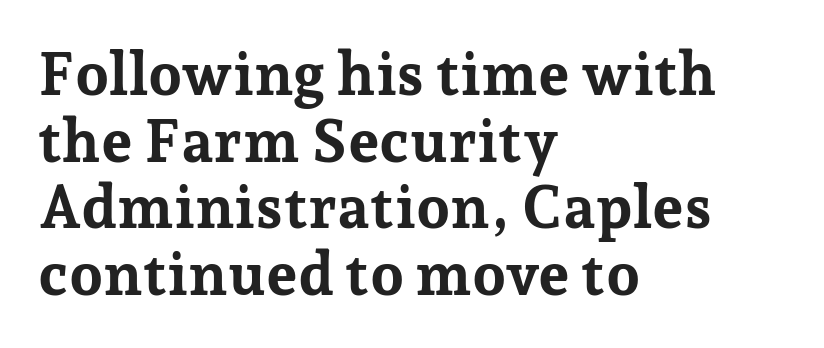
Q: Is the text bold? A: Yes.
Q: Is the text italic (slanted)? A: No, it is upright.
Q: Is the typeface a serif or a sans-serif typeface? A: Serif.
Q: Is the text underlined? A: No.
Q: How is the paragraph aligned? A: Left-aligned.
Q: Is the spacing between letters normal or unusually wide? A: Normal.
Q: Is the spacing between lines tight, normal or loose? A: Tight.
Q: Width (condensed, normal, or wide)? A: Normal.
Q: Stroke contrast? A: Low.
Q: x-height? A: Medium.
Q: Monospaced? A: No.
